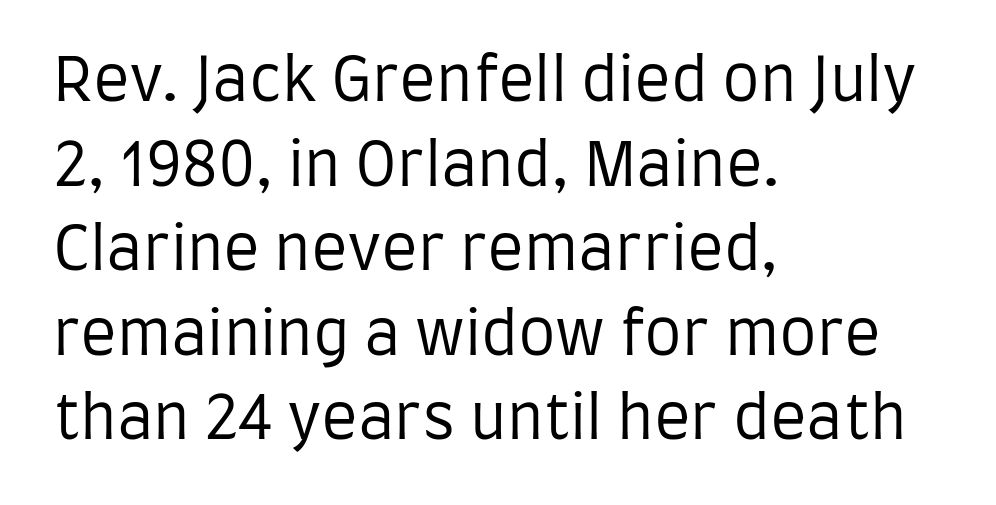
The image shows 60 px regular-weight, condensed sans-serif type, upright; set left-aligned, normal line spacing (1.41x), normal letter spacing, not underlined; low stroke contrast and a large x-height.
